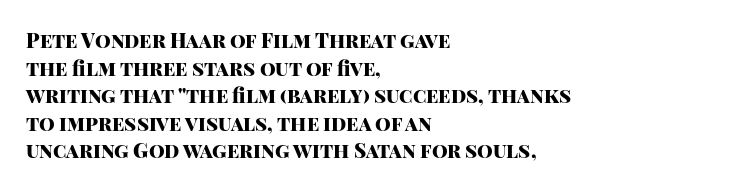
{"italic": "no", "bold": "yes", "underline": "no", "align": "left", "line_spacing": "normal", "line_spacing_ratio": 1.38, "letter_spacing": "normal", "letter_spacing_em": 0.0, "glyph_px": 20}
